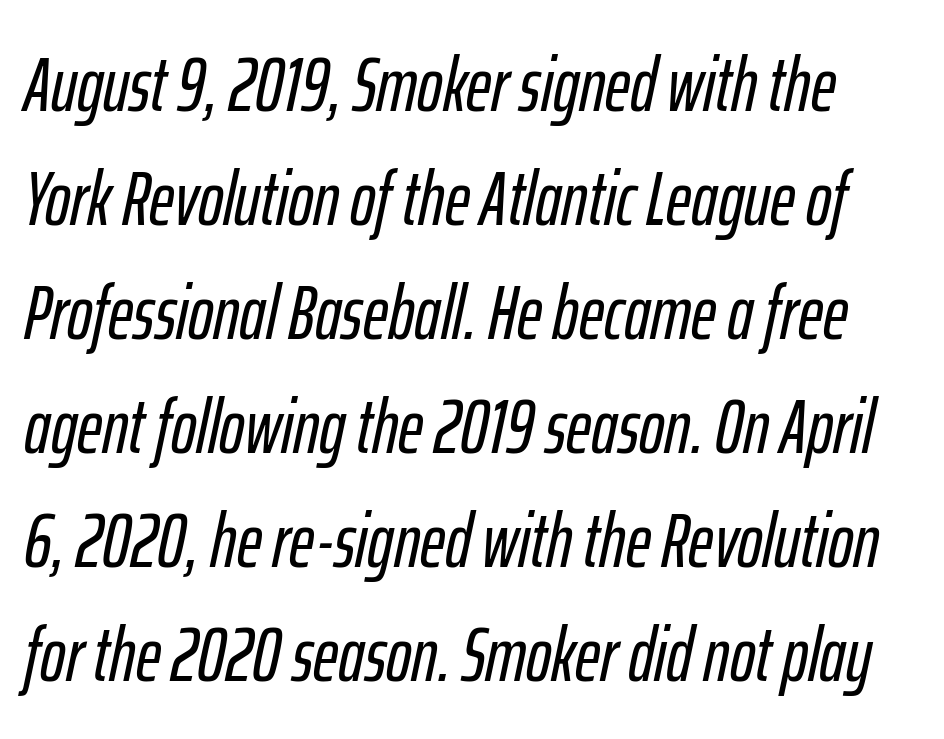
{"italic": "yes", "lean": "right", "slant_degrees": 12, "width": "condensed", "stroke_contrast": "low", "x_height": "medium", "monospaced": "no", "underline": "no", "line_spacing": "normal", "line_spacing_ratio": 1.5, "letter_spacing": "normal", "letter_spacing_em": 0.0, "glyph_px": 76}
